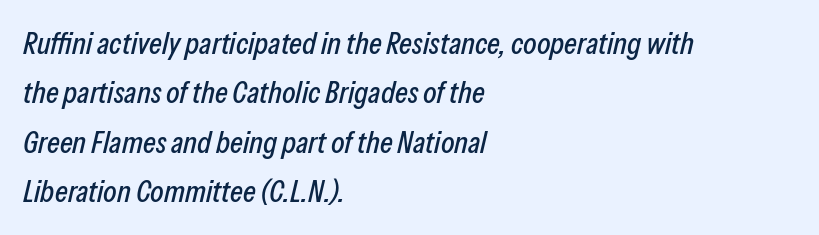
{"italic": "yes", "lean": "right", "slant_degrees": 13, "width": "condensed", "stroke_contrast": "low", "x_height": "medium", "monospaced": "no", "underline": "no", "align": "left", "line_spacing": "normal", "line_spacing_ratio": 1.59, "letter_spacing": "normal", "letter_spacing_em": 0.0, "glyph_px": 31}
